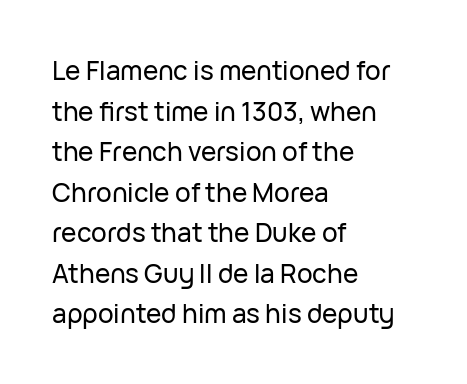
Q: Is the text italic (slanted)? A: No, it is upright.
Q: Is the text underlined? A: No.
Q: How is the paragraph aligned? A: Left-aligned.
Q: Is the spacing between letters normal or unusually wide? A: Normal.
Q: Is the spacing between lines tight, normal or loose? A: Normal.
